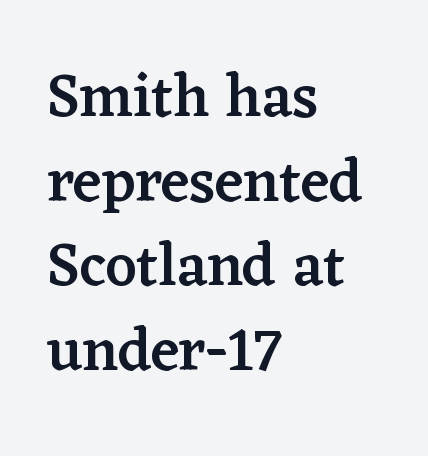
The image shows 60 px semibold serif type, upright; set left-aligned, normal line spacing (1.41x), normal letter spacing, not underlined; low stroke contrast and a medium x-height.
